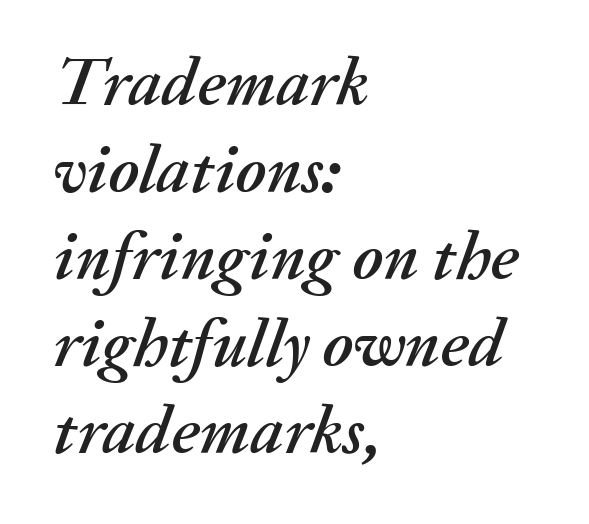
Q: Is the text italic (slanted)? A: Yes, it leans right by about 20 degrees.
Q: Is the text underlined? A: No.
Q: How is the paragraph aligned? A: Left-aligned.
Q: Is the spacing between letters normal or unusually wide? A: Normal.
Q: Is the spacing between lines tight, normal or loose? A: Normal.
Q: Width (condensed, normal, or wide)? A: Normal.
Q: Stroke contrast? A: Medium.
Q: x-height? A: Medium.
Q: Monospaced? A: No.
